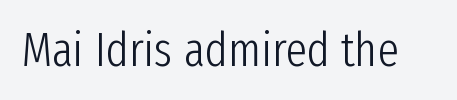
Posture: upright roman. Glance below the letters and you will spot only blank space. Counters stay open thanks to moderate or lighter strokes. Short note: letters normally spaced. The face used here is proportionally spaced, like ordinary book or web type. Does the type have serifs? No, each stem ends abruptly.
